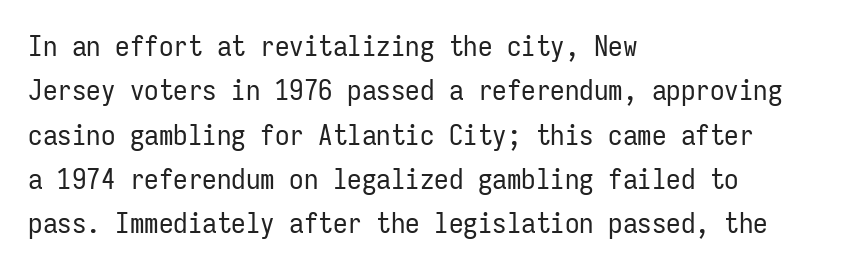
{"serif": "no", "italic": "no", "bold": "no", "weight": "regular", "width": "condensed", "stroke_contrast": "low", "x_height": "medium", "monospaced": "yes", "underline": "no", "align": "left", "line_spacing": "normal", "line_spacing_ratio": 1.53, "letter_spacing": "normal", "letter_spacing_em": 0.0, "glyph_px": 29}
